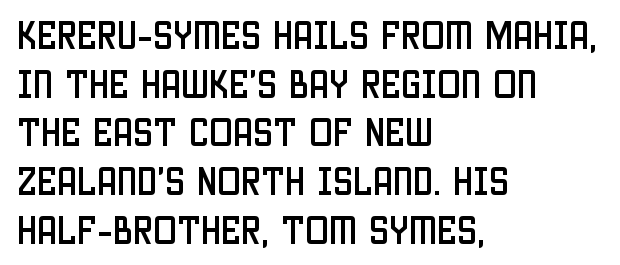
Q: Is the text italic (slanted)? A: No, it is upright.
Q: Is the typeface a serif or a sans-serif typeface? A: Sans-serif.
Q: Is the text underlined? A: No.
Q: How is the paragraph aligned? A: Left-aligned.
Q: Is the spacing between letters normal or unusually wide? A: Normal.
Q: Is the spacing between lines tight, normal or loose? A: Normal.
Q: Width (condensed, normal, or wide)? A: Condensed.
Q: Stroke contrast? A: Low.
Q: x-height? A: Large.
Q: Monospaced? A: No.
